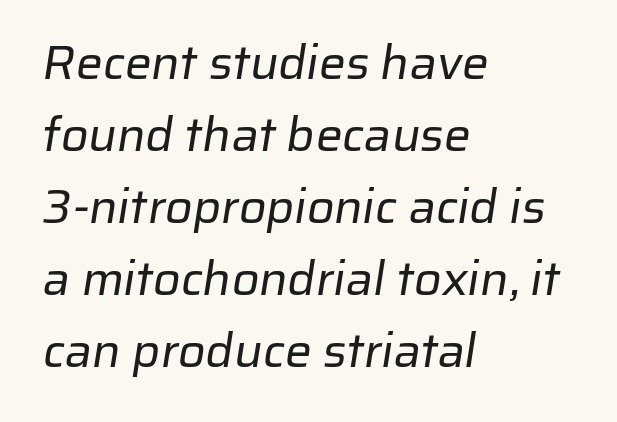
Q: Is the text bold? A: No.
Q: Is the typeface a serif or a sans-serif typeface? A: Sans-serif.
Q: Is the text underlined? A: No.
Q: How is the paragraph aligned? A: Left-aligned.
Q: Is the spacing between letters normal or unusually wide? A: Normal.
Q: Is the spacing between lines tight, normal or loose? A: Normal.
Q: Width (condensed, normal, or wide)? A: Normal.
Q: Stroke contrast? A: Low.
Q: x-height? A: Medium.
Q: Monospaced? A: No.
